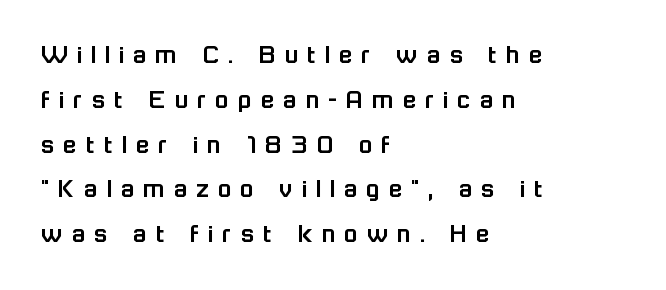
Q: Is the text italic (slanted)? A: No, it is upright.
Q: Is the typeface a serif or a sans-serif typeface? A: Sans-serif.
Q: Is the text underlined? A: No.
Q: How is the paragraph aligned? A: Left-aligned.
Q: Is the spacing between letters normal or unusually wide? A: Unusually wide.
Q: Is the spacing between lines tight, normal or loose? A: Normal.
Q: Width (condensed, normal, or wide)? A: Normal.
Q: Stroke contrast? A: Low.
Q: x-height? A: Medium.
Q: Monospaced? A: No.
